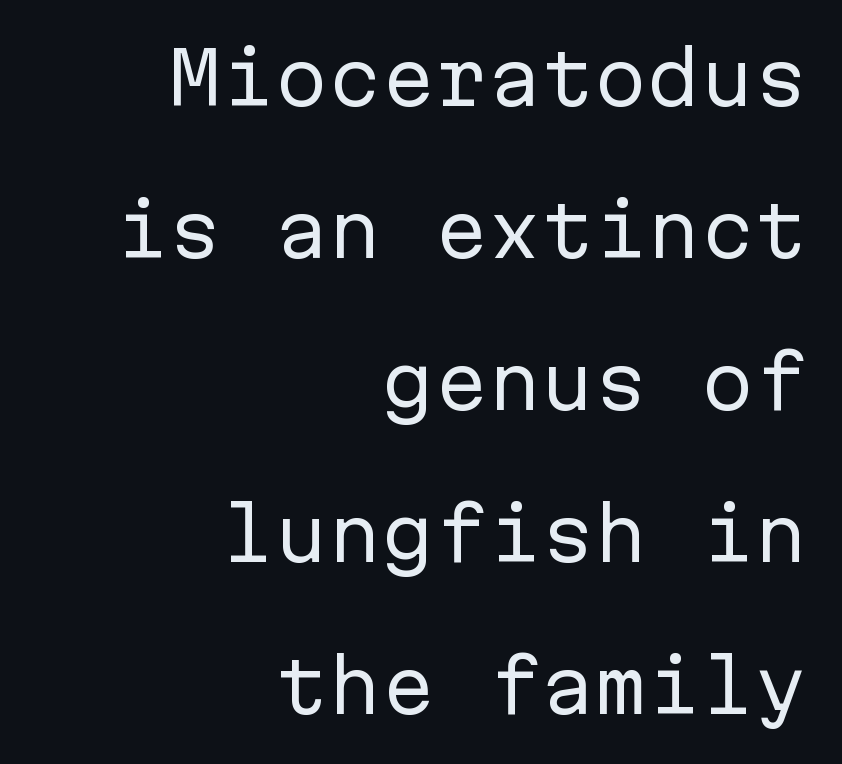
The image shows 71 px regular-weight sans-serif type, upright, monospaced; set right-aligned, loose line spacing (2.14x), normal letter spacing, not underlined; low stroke contrast and a medium x-height.
